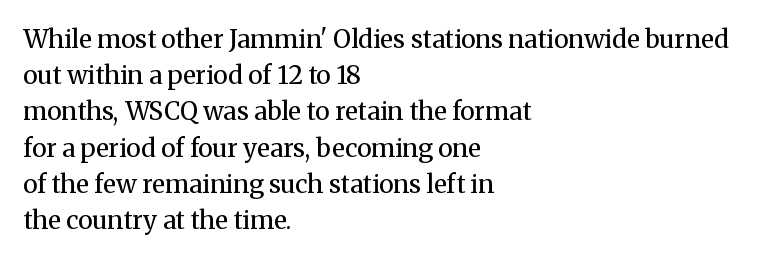
The cut favours lightness, reaching ordinary text weight at its darkest. Left-aligned paragraph, ragged on the right. There is no visible air inserted between adjacent glyphs. Has an underline been added? It has not. Upright lettering throughout. Leading matches the norm, producing a regular column.
